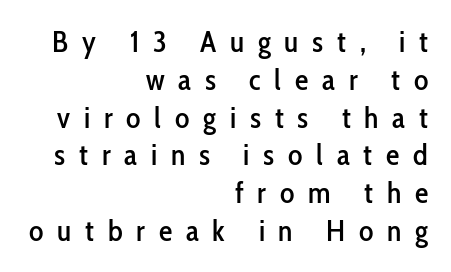
Notice how the passage keeps a crisp vertical edge on the right only. Rows of type keep a routine distance in the vertical direction. The rendering shows plain stroke endings on the letterforms — a sans-serif design. No word sits above an underline.
